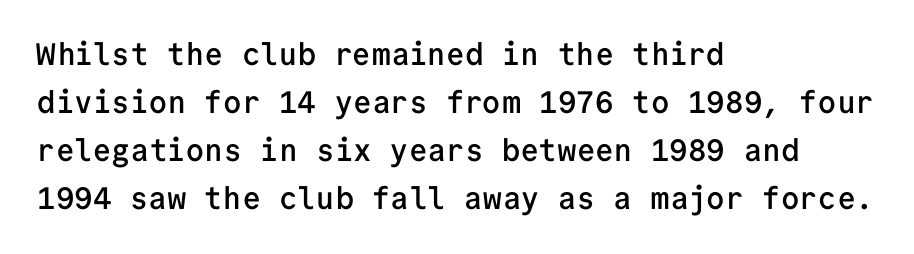
The image shows 31 px semibold sans-serif type, upright, monospaced; set left-aligned, normal line spacing (1.55x), normal letter spacing, not underlined; low stroke contrast and a medium x-height.
